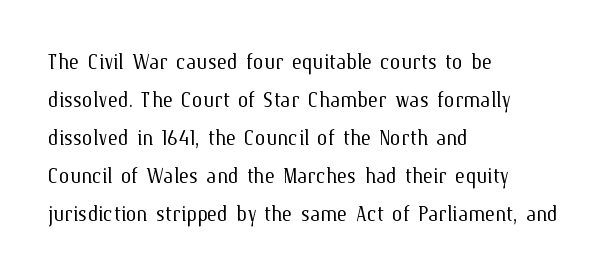
The image shows 27 px text type, upright; set left-aligned, normal line spacing (1.41x), normal letter spacing, not underlined.
